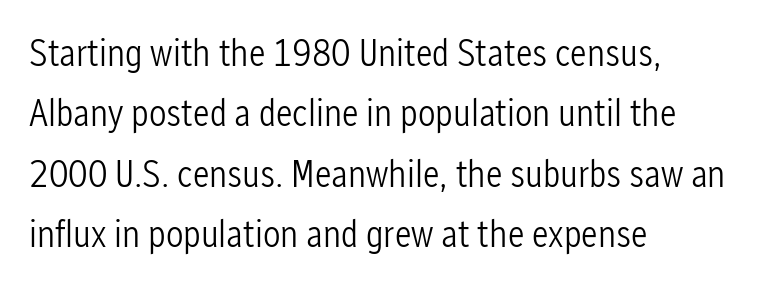
{"serif": "no", "italic": "no", "bold": "no", "weight": "light", "width": "condensed", "stroke_contrast": "low", "x_height": "medium", "monospaced": "no", "underline": "no", "align": "left", "line_spacing": "normal", "line_spacing_ratio": 1.55, "letter_spacing": "normal", "letter_spacing_em": 0.0, "glyph_px": 39}
